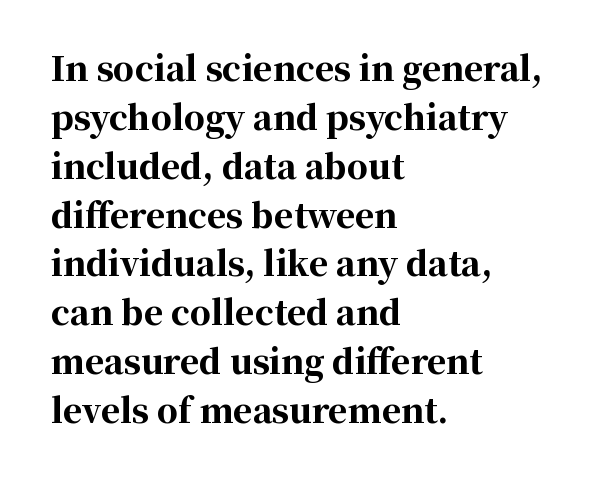
The image shows 33 px bold serif type, upright; set left-aligned, normal line spacing (1.48x), normal letter spacing, not underlined; high stroke contrast and a medium x-height.
